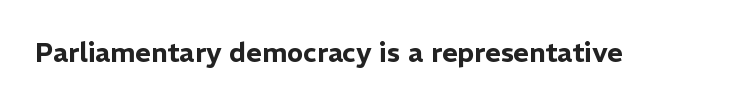
Q: Is the text italic (slanted)? A: No, it is upright.
Q: Is the text underlined? A: No.
Q: Is the spacing between letters normal or unusually wide? A: Normal.
